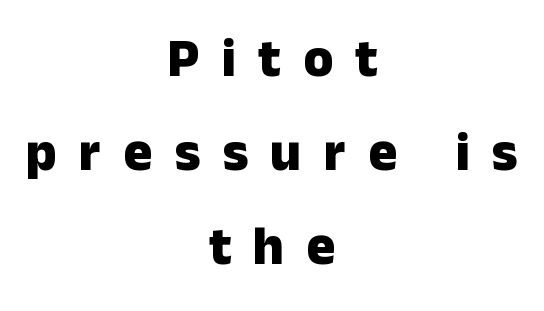
Any mark beneath the type? The region is blank. The letters are bold, with thick, heavy strokes. Check where the strokes stop: nothing finishes them off — pure sans. Line starts and ends both wander, symmetrically. Ascenders rise straight up at ninety degrees.
